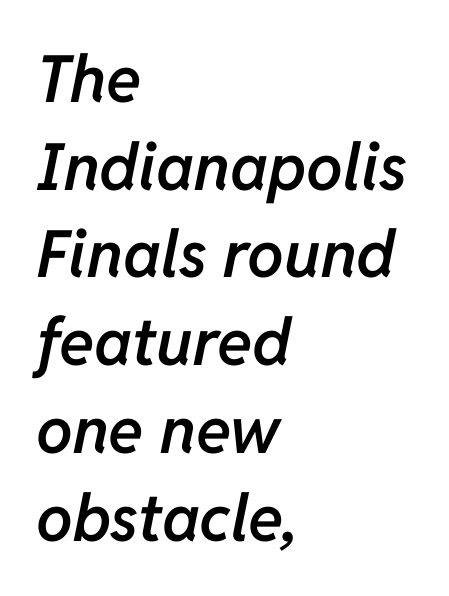
Reading down the column, the eye jumps a familiar distance to each next line. These lines are set flush left with a ragged right edge. Decoration check: the copy has no underline. Is the letter spacing exaggerated? No — it looks like the ordinary default. Italic: yes, the glyphs are oblique.
